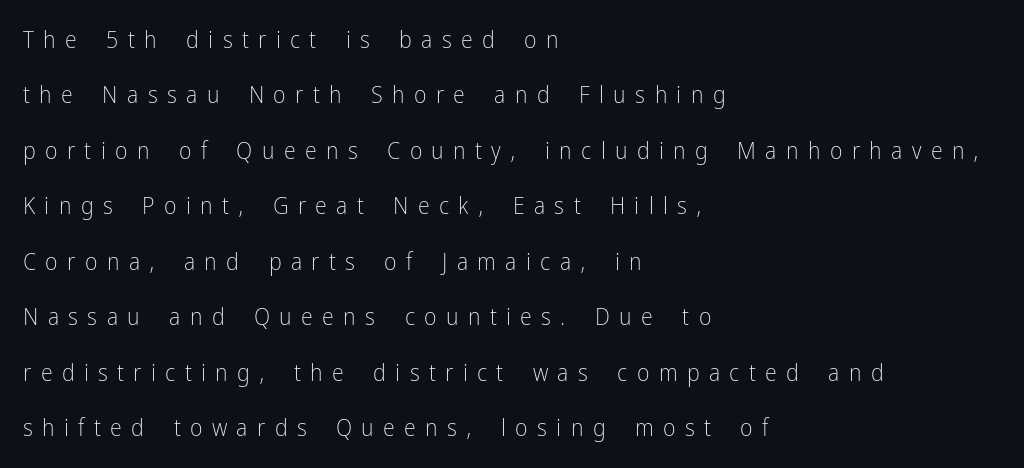
The image shows 24 px text type, upright; set left-aligned, loose line spacing (2.31x), unusually wide letter spacing (+0.39 em), not underlined.
